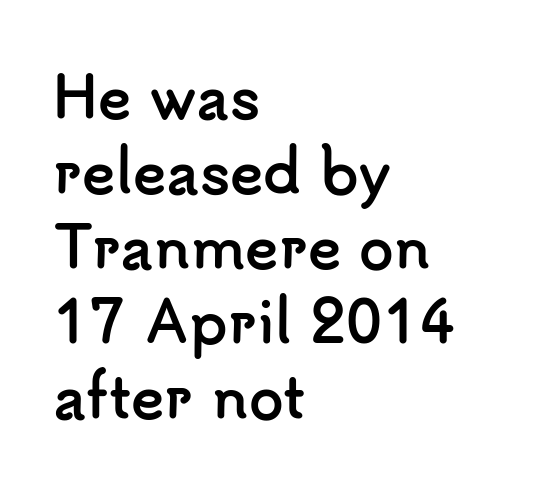
{"serif": "no", "italic": "no", "bold": "yes", "weight": "semibold", "width": "normal", "stroke_contrast": "low", "x_height": "small", "monospaced": "no", "underline": "no", "align": "left", "line_spacing": "normal", "line_spacing_ratio": 1.34, "letter_spacing": "normal", "letter_spacing_em": 0.0, "glyph_px": 56}
